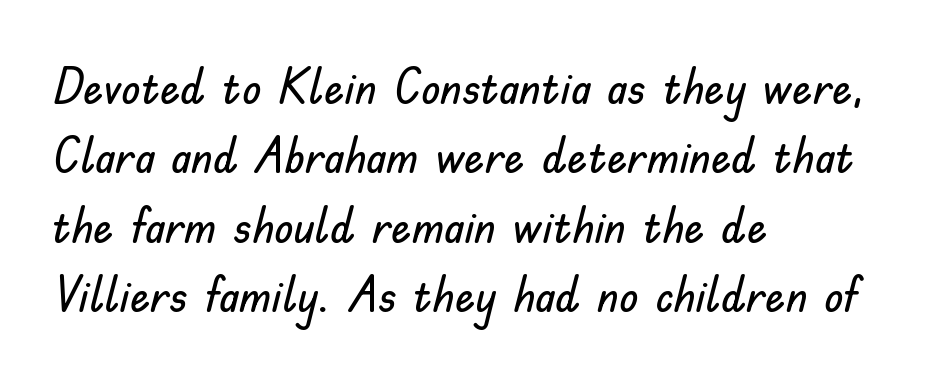
Q: Is the text italic (slanted)? A: Yes.
Q: Is the typeface a serif or a sans-serif typeface? A: Sans-serif.
Q: Is the text underlined? A: No.
Q: How is the paragraph aligned? A: Left-aligned.
Q: Is the spacing between letters normal or unusually wide? A: Normal.
Q: Is the spacing between lines tight, normal or loose? A: Normal.
Q: Width (condensed, normal, or wide)? A: Normal.
Q: Stroke contrast? A: Low.
Q: x-height? A: Small.
Q: Monospaced? A: No.
